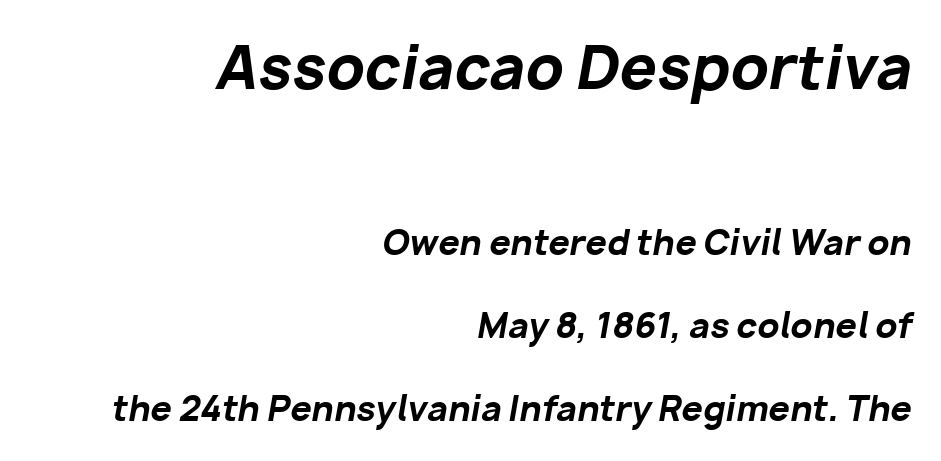
You'd pick this weight for a headline — it's a proper bold. Visually the block forms a straight wall on the right and a jagged coastline on the left. Inter-character spacing is left at the font's built-in metrics. Think of a printed novel: that variable character pitch is what you see here. Which chunk is bigger? The first one — the top block dwarfs the bottom. Rule under the text: the space is simply empty.
